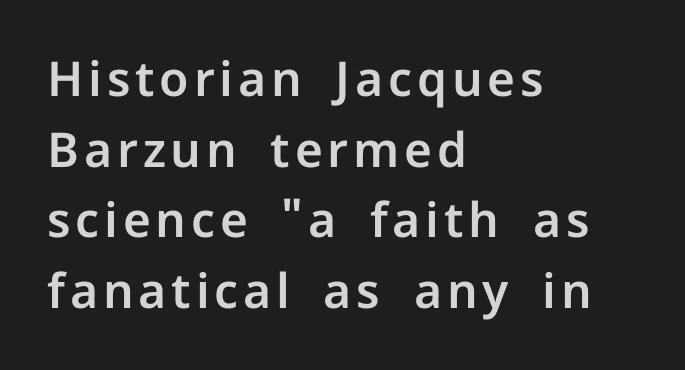
{"serif": "no", "italic": "no", "width": "normal", "stroke_contrast": "low", "x_height": "medium", "monospaced": "no", "underline": "no", "align": "left", "line_spacing": "normal", "line_spacing_ratio": 1.47, "glyph_px": 48}
